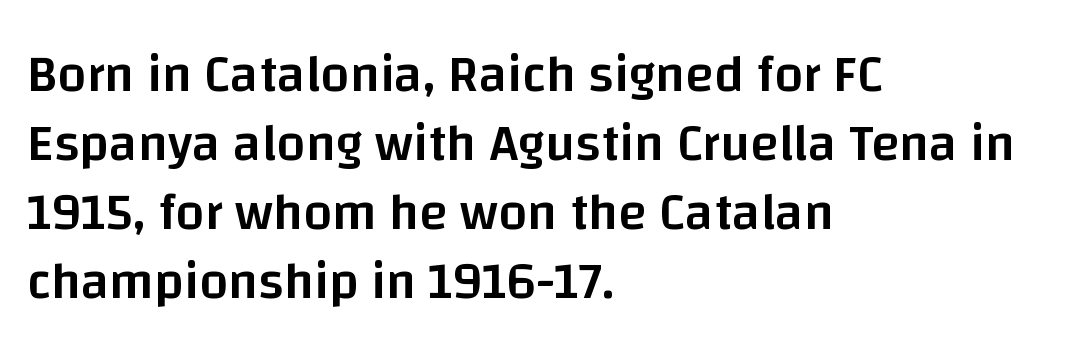
The image shows 52 px semibold sans-serif type, upright; set left-aligned, normal line spacing (1.33x), normal letter spacing, not underlined; low stroke contrast and a large x-height.
